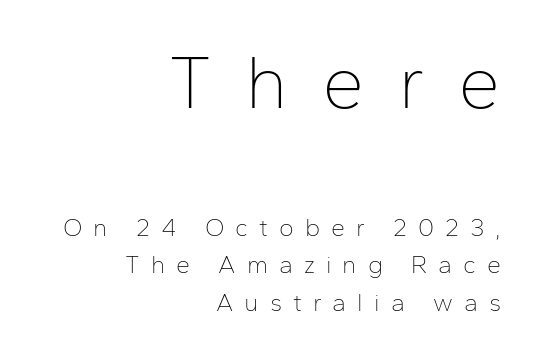
Q: Is the text bold? A: No.
Q: Is the text italic (slanted)? A: No, it is upright.
Q: Is the typeface a serif or a sans-serif typeface? A: Sans-serif.
Q: Is the text underlined? A: No.
Q: How is the paragraph aligned? A: Right-aligned.
Q: Is the spacing between letters normal or unusually wide? A: Unusually wide.
Q: Is the spacing between lines tight, normal or loose? A: Normal.
Q: Which block of text is set in a larger size, the first (top) or the second (bottom)? A: The first (top) one.
Q: Width (condensed, normal, or wide)? A: Normal.
Q: Stroke contrast? A: Low.
Q: x-height? A: Medium.
Q: Monospaced? A: No.
